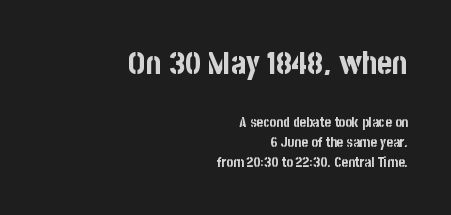
Q: Is the text bold? A: Yes.
Q: Is the text italic (slanted)? A: No, it is upright.
Q: Is the typeface a serif or a sans-serif typeface? A: Sans-serif.
Q: Is the text underlined? A: No.
Q: How is the paragraph aligned? A: Right-aligned.
Q: Is the spacing between letters normal or unusually wide? A: Normal.
Q: Is the spacing between lines tight, normal or loose? A: Normal.
Q: Which block of text is set in a larger size, the first (top) or the second (bottom)? A: The first (top) one.
Q: Width (condensed, normal, or wide)? A: Condensed.
Q: Stroke contrast? A: Low.
Q: x-height? A: Large.
Q: Monospaced? A: No.
